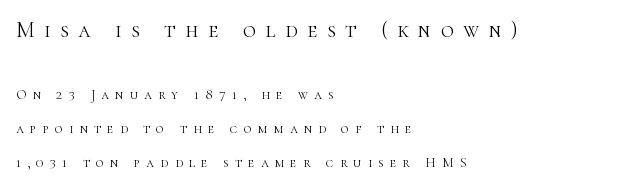
Q: Is the text bold? A: No.
Q: Is the text italic (slanted)? A: No, it is upright.
Q: Is the text underlined? A: No.
Q: How is the paragraph aligned? A: Left-aligned.
Q: Is the spacing between letters normal or unusually wide? A: Unusually wide.
Q: Is the spacing between lines tight, normal or loose? A: Loose.
Q: Which block of text is set in a larger size, the first (top) or the second (bottom)? A: The first (top) one.
